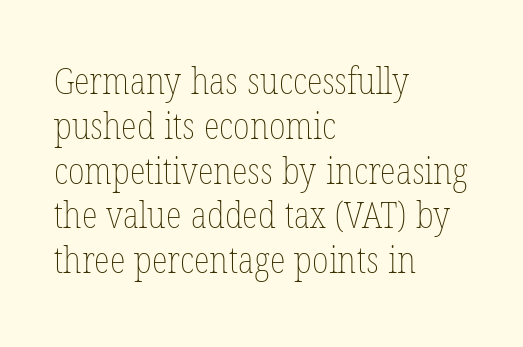
Q: Is the text bold? A: No.
Q: Is the text italic (slanted)? A: No, it is upright.
Q: Is the text underlined? A: No.
Q: How is the paragraph aligned? A: Left-aligned.
Q: Is the spacing between letters normal or unusually wide? A: Normal.
Q: Width (condensed, normal, or wide)? A: Condensed.
Q: Stroke contrast? A: Low.
Q: x-height? A: Medium.
Q: Monospaced? A: No.
